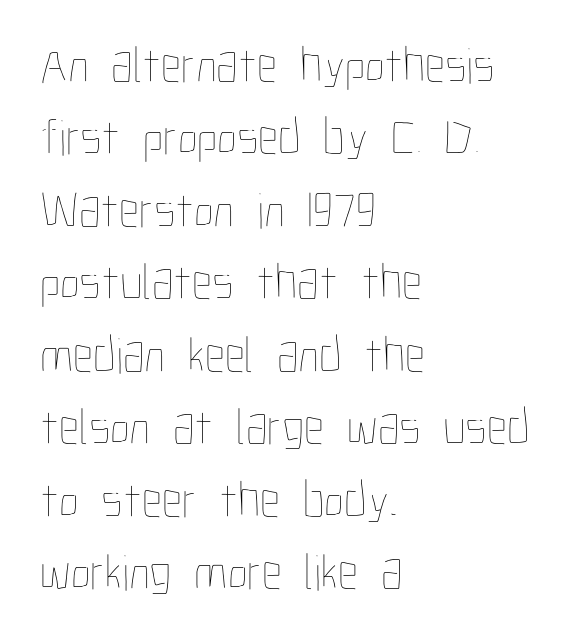
The image shows 51 px thin, condensed type, upright; set left-aligned, normal line spacing (1.42x), normal letter spacing, not underlined; low stroke contrast and a medium x-height.
